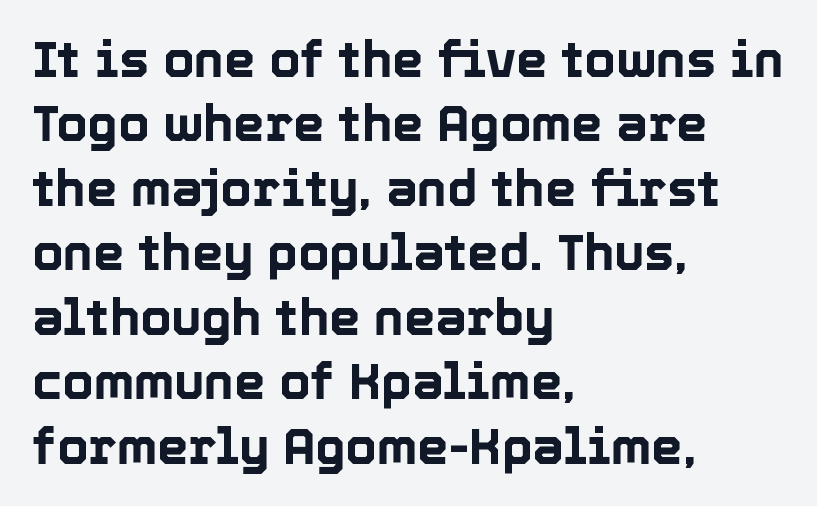
Line starts are locked; line ends wander. When letters stand straight like this, we call the style roman or upright. Lines of text with bare space underneath. Is there much room between lines? A standard amount, neither cramped nor airy. Each letter keeps its own natural width here, so spacing adapts to shape.
